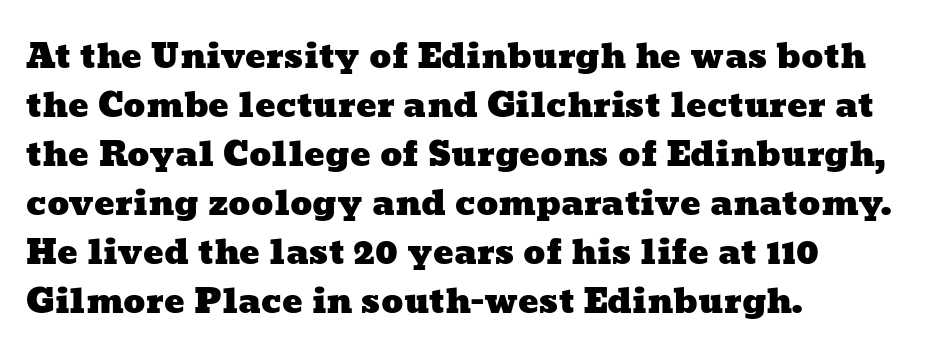
The image shows 34 px wide type; set left-aligned, normal line spacing (1.44x), normal letter spacing, not underlined; low stroke contrast and a medium x-height.
